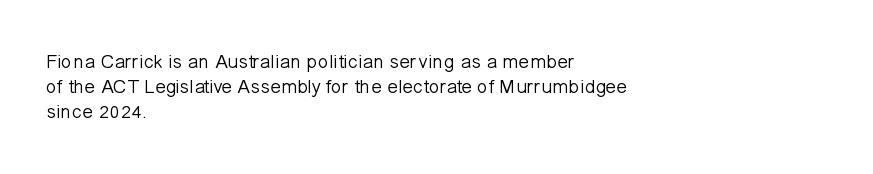
{"italic": "no", "bold": "no", "underline": "no", "align": "left", "line_spacing_ratio": 1.24, "letter_spacing": "normal", "letter_spacing_em": 0.0, "glyph_px": 20}
